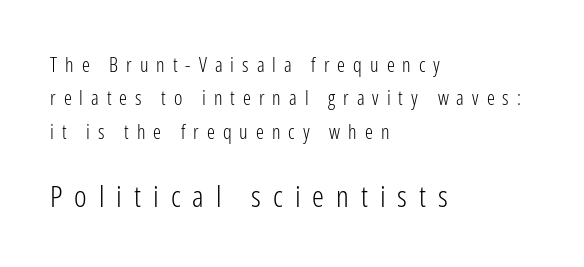
The image shows 30 px light, condensed sans-serif type, upright; set left-aligned, normal line spacing (1.67x), unusually wide letter spacing (+0.4 em), not underlined; the second (bottom) block is 1.5x larger; low stroke contrast and a medium x-height.
